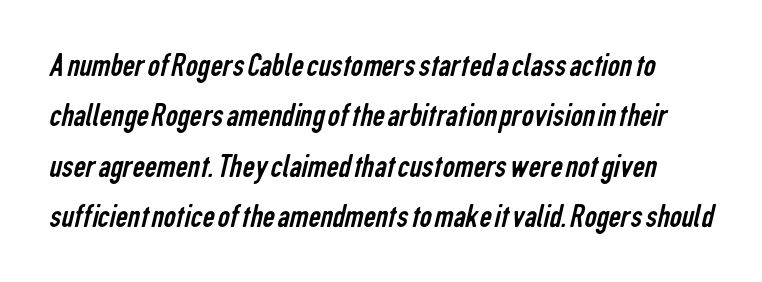
Weight: in the light-to-regular range. Each new line begins a customary step beneath the previous one. I'd call this a sans setting — the letters go barefoot. The rendering keeps characters at their native spacing. This sample has the flowing, uneven cadence of proportional lettering.
